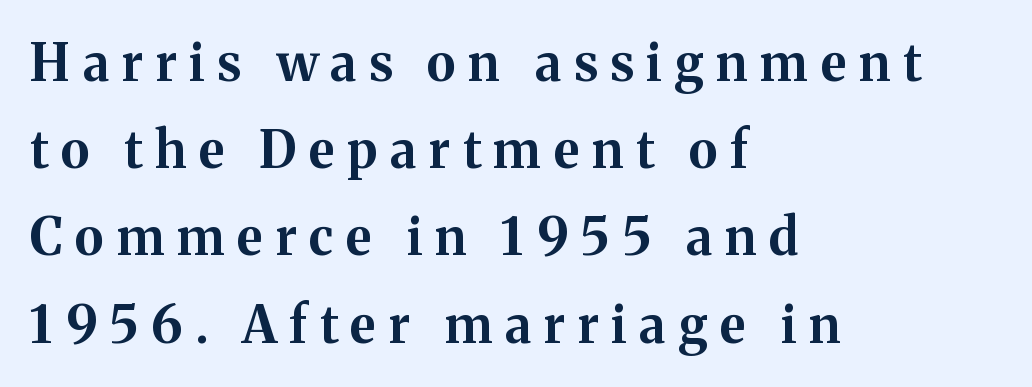
Q: Is the text bold? A: Yes.
Q: Is the text italic (slanted)? A: No, it is upright.
Q: Is the typeface a serif or a sans-serif typeface? A: Serif.
Q: Is the text underlined? A: No.
Q: How is the paragraph aligned? A: Left-aligned.
Q: Is the spacing between letters normal or unusually wide? A: Unusually wide.
Q: Width (condensed, normal, or wide)? A: Normal.
Q: Stroke contrast? A: Medium.
Q: x-height? A: Medium.
Q: Monospaced? A: No.
